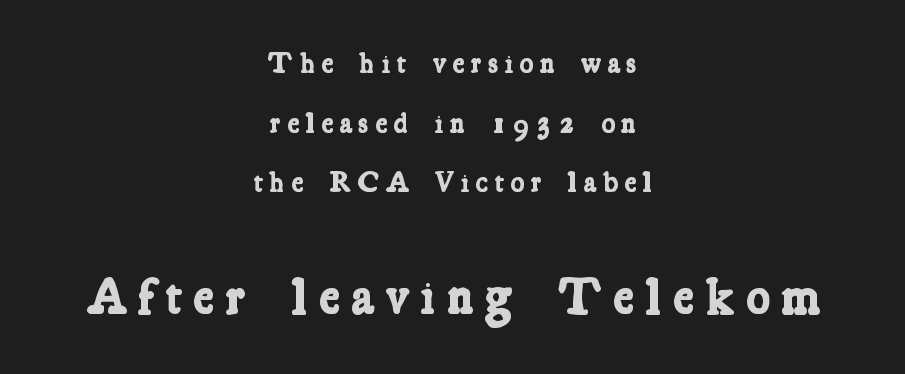
Q: Is the text bold? A: Yes.
Q: Is the typeface a serif or a sans-serif typeface? A: Serif.
Q: Is the text underlined? A: No.
Q: How is the paragraph aligned? A: Centered.
Q: Is the spacing between letters normal or unusually wide? A: Unusually wide.
Q: Is the spacing between lines tight, normal or loose? A: Loose.
Q: Which block of text is set in a larger size, the first (top) or the second (bottom)? A: The second (bottom) one.
Q: Width (condensed, normal, or wide)? A: Condensed.
Q: Stroke contrast? A: Low.
Q: x-height? A: Medium.
Q: Monospaced? A: No.
